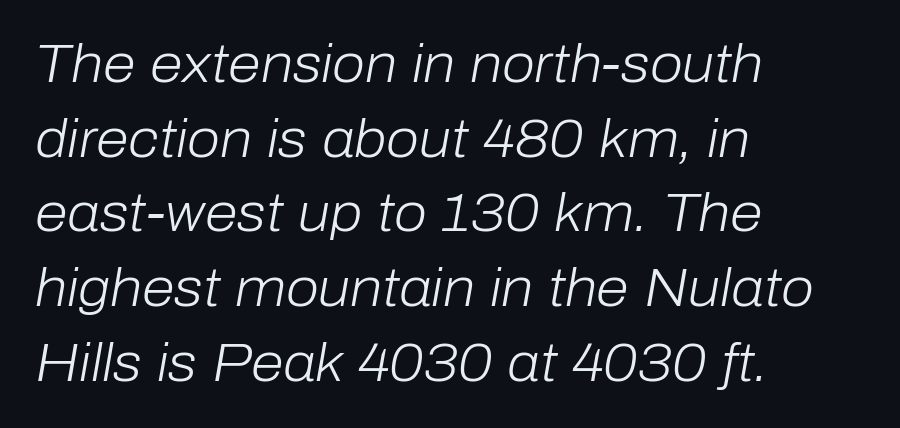
{"italic": "yes", "lean": "right", "slant_degrees": 10, "bold": "no", "weight": "light", "width": "normal", "stroke_contrast": "low", "x_height": "medium", "monospaced": "no", "underline": "no", "align": "left", "line_spacing": "normal", "line_spacing_ratio": 1.41, "letter_spacing": "normal", "letter_spacing_em": 0.0, "glyph_px": 53}
